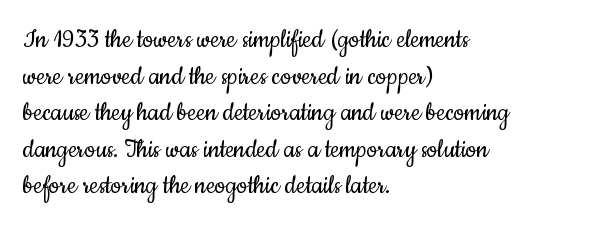
{"serif": "no", "bold": "no", "weight": "regular", "width": "condensed", "stroke_contrast": "low", "x_height": "small", "monospaced": "no", "underline": "no", "align": "left", "line_spacing_ratio": 1.22, "letter_spacing": "normal", "letter_spacing_em": 0.0, "glyph_px": 30}
